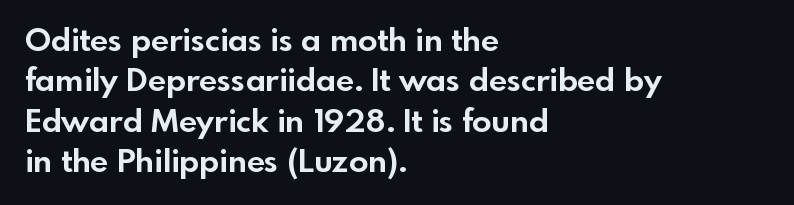
Q: Is the text bold? A: Yes.
Q: Is the text italic (slanted)? A: No, it is upright.
Q: Is the typeface a serif or a sans-serif typeface? A: Sans-serif.
Q: Is the text underlined? A: No.
Q: How is the paragraph aligned? A: Left-aligned.
Q: Is the spacing between letters normal or unusually wide? A: Normal.
Q: Is the spacing between lines tight, normal or loose? A: Normal.
Q: Width (condensed, normal, or wide)? A: Normal.
Q: x-height? A: Small.
Q: Monospaced? A: No.
